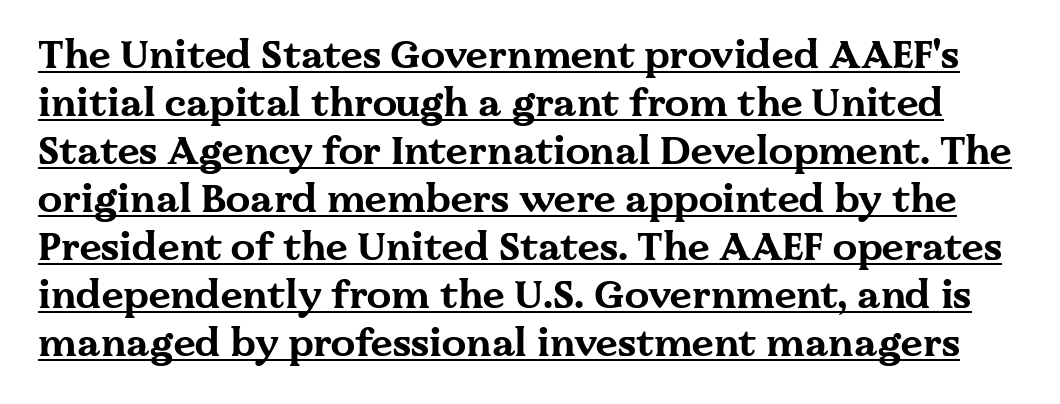
The image shows 39 px bold, wide serif type, upright; set line spacing 1.23x, normal letter spacing, underlined; medium stroke contrast and a medium x-height.
